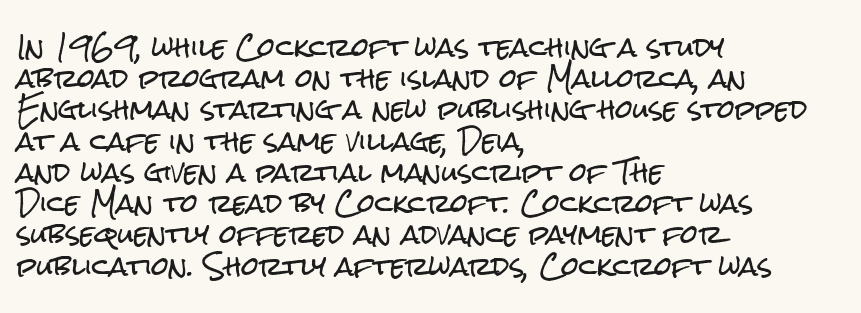
If you drew a line through each stem, it would be perfectly vertical. Leading: standard. The setting favours the left margin, as ordinary paragraphs usually do. Nobody touched the tracking dial on this one. Lines of text with bare space underneath.
